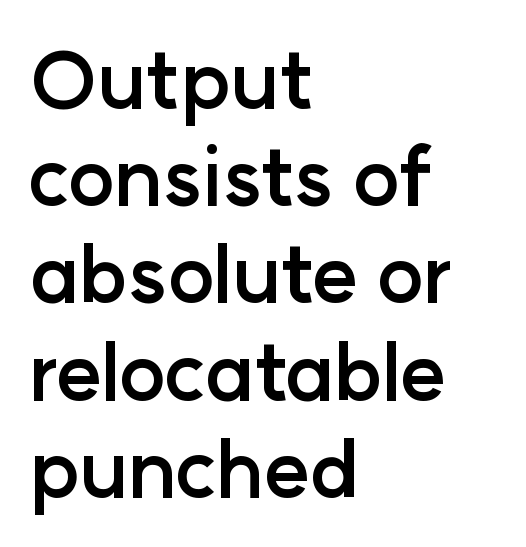
Spacing verdict: proportional, widths tailored to each character. The setting favours the left margin, as ordinary paragraphs usually do. The text was rendered using a sans face with plain stroke endings. These lines were composed using upright roman letters. Type without underlining.
